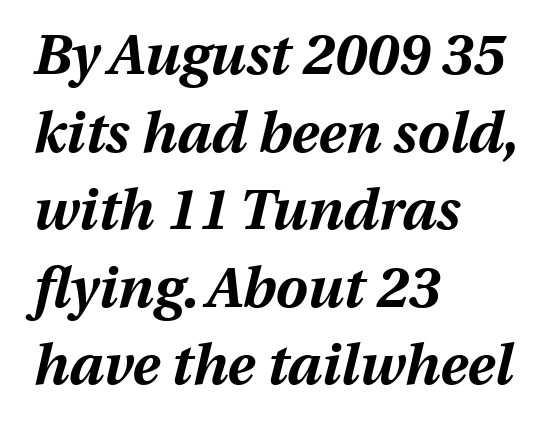
{"italic": "yes", "lean": "right", "slant_degrees": 13, "bold": "yes", "weight": "bold", "width": "normal", "stroke_contrast": "medium", "x_height": "medium", "monospaced": "no", "underline": "no", "align": "left", "line_spacing": "normal", "line_spacing_ratio": 1.36, "letter_spacing": "normal", "letter_spacing_em": 0.0, "glyph_px": 57}
